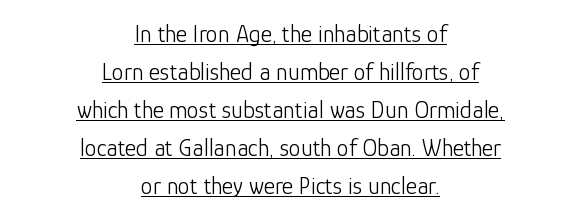
This is the regular roman posture of the typeface. The setting favours the middle, as headings and verse often do. This rendering leaves character spacing at its baseline value. Whoever set this chose a conventional vertical rhythm. Summary of weight: not heavy and not bold. The words here are underlined.
